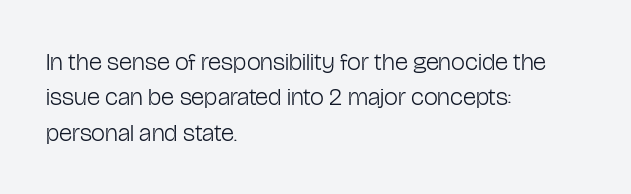
The image shows 25 px text type, upright; set left-aligned, normal line spacing (1.42x), normal letter spacing, not underlined.
